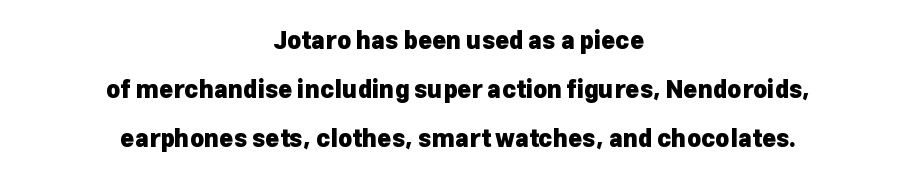
{"italic": "no", "bold": "yes", "underline": "no", "align": "center", "line_spacing": "loose", "line_spacing_ratio": 2.05, "letter_spacing": "normal", "letter_spacing_em": 0.0, "glyph_px": 24}
